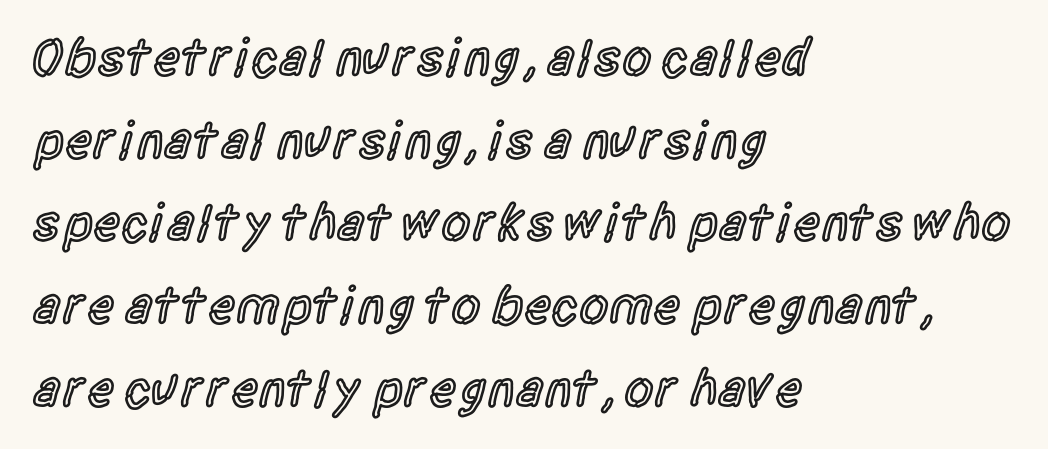
The image shows 53 px semibold, condensed sans-serif type; set left-aligned, normal line spacing (1.56x), normal letter spacing, not underlined; a large x-height.
